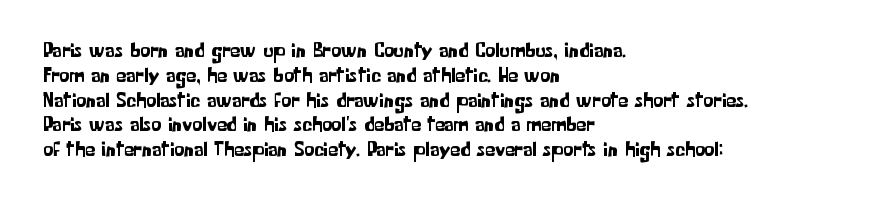
The image shows 20 px text type, upright; set left-aligned, line spacing 1.24x, normal letter spacing, not underlined.
